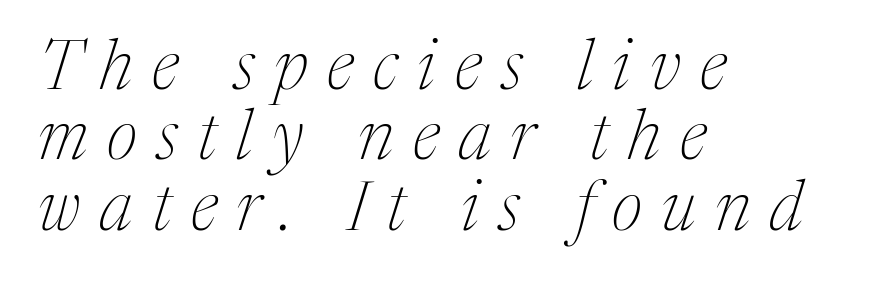
{"serif": "yes", "italic": "yes", "lean": "right", "slant_degrees": 17, "bold": "no", "weight": "thin", "width": "normal", "stroke_contrast": "medium", "x_height": "medium", "monospaced": "no", "underline": "no", "align": "left", "line_spacing": "tight", "line_spacing_ratio": 1.02, "letter_spacing": "wide", "letter_spacing_em": 0.28, "glyph_px": 69}
